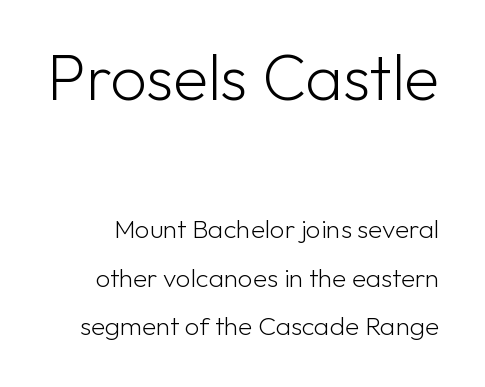
{"serif": "no", "italic": "no", "bold": "no", "weight": "light", "width": "normal", "stroke_contrast": "low", "x_height": "medium", "monospaced": "no", "underline": "no", "line_spacing_ratio": 1.86, "letter_spacing": "normal", "letter_spacing_em": 0.0, "larger_block": "first", "size_ratio": 2.46, "glyph_px": 64}
